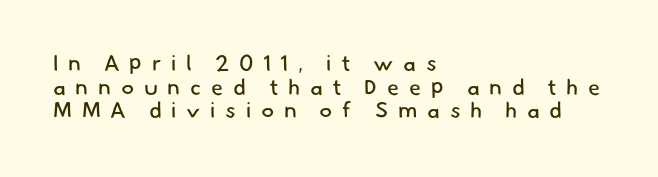
Q: Is the text bold? A: No.
Q: Is the text underlined? A: No.
Q: How is the paragraph aligned? A: Left-aligned.
Q: Is the spacing between letters normal or unusually wide? A: Unusually wide.
Q: Is the spacing between lines tight, normal or loose? A: Tight.
